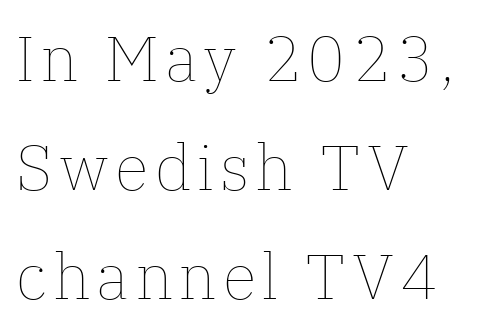
The image shows 63 px thin type, upright; set left-aligned, line spacing 1.73x, not underlined; low stroke contrast and a medium x-height.
